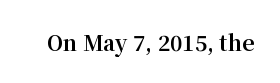
{"italic": "no", "bold": "yes", "underline": "no", "letter_spacing": "normal", "letter_spacing_em": 0.0, "glyph_px": 21}
